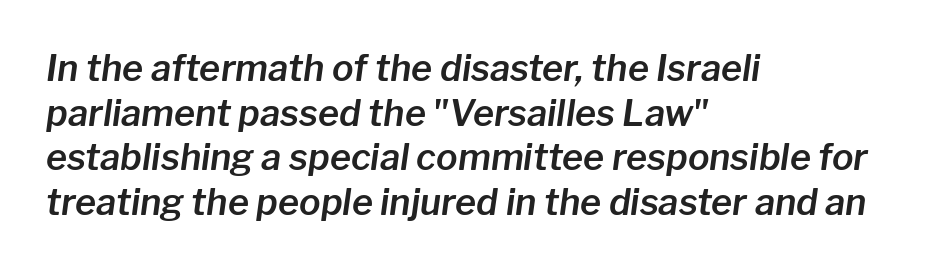
Q: Is the text italic (slanted)? A: Yes, it leans right by about 8 degrees.
Q: Is the text underlined? A: No.
Q: How is the paragraph aligned? A: Left-aligned.
Q: Is the spacing between letters normal or unusually wide? A: Normal.
Q: Width (condensed, normal, or wide)? A: Normal.
Q: Stroke contrast? A: Low.
Q: x-height? A: Medium.
Q: Monospaced? A: No.
